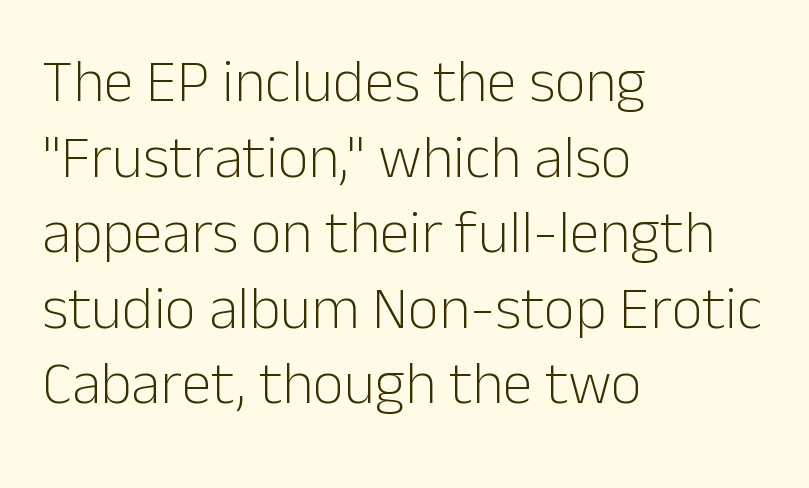
Q: Is the text bold? A: No.
Q: Is the text italic (slanted)? A: No, it is upright.
Q: Is the typeface a serif or a sans-serif typeface? A: Sans-serif.
Q: Is the text underlined? A: No.
Q: How is the paragraph aligned? A: Left-aligned.
Q: Is the spacing between letters normal or unusually wide? A: Normal.
Q: Is the spacing between lines tight, normal or loose? A: Normal.
Q: Width (condensed, normal, or wide)? A: Normal.
Q: Stroke contrast? A: Low.
Q: x-height? A: Medium.
Q: Monospaced? A: No.
